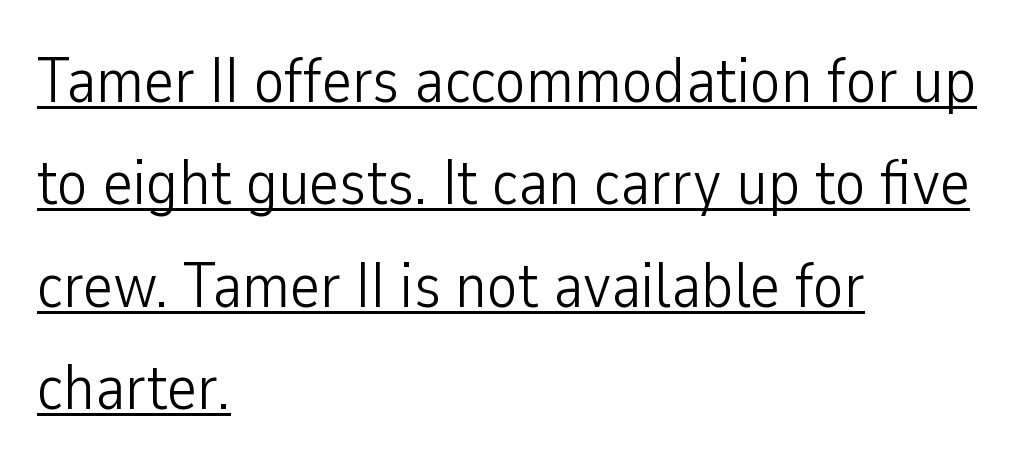
Stroke thickness stays within the range of a standard reading face or lighter. The lines are quadded left. Each letter keeps its own natural width here, so spacing adapts to shape. Look at the bottom of the vertical strokes: they stop flat, with no serifs.
